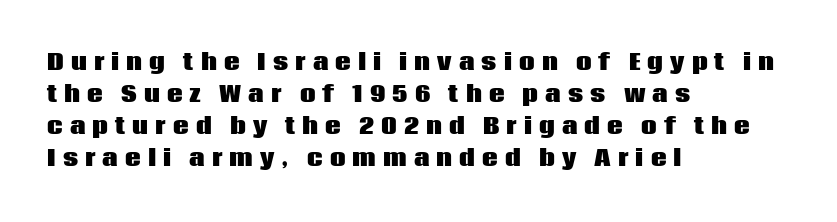
{"italic": "no", "bold": "yes", "underline": "no", "align": "left", "line_spacing": "normal", "line_spacing_ratio": 1.45, "letter_spacing": "wide", "letter_spacing_em": 0.32, "glyph_px": 22}
